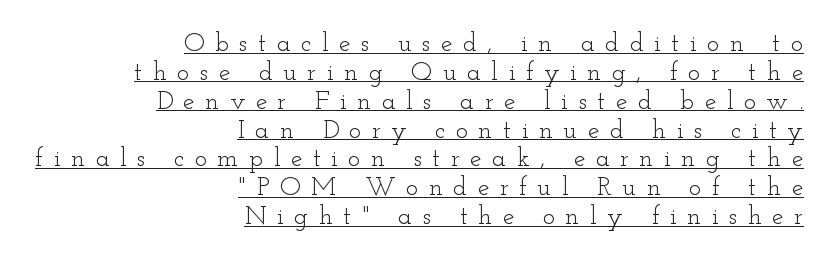
This reads as an unemphasized weight, regular at the heaviest. Letter spacing: wide. These lines huddle together more closely than default settings would place them. Reading down the block, your eye finds every line finishing at a fixed right position. The font's upright variant was chosen for this text. Underlined type.
